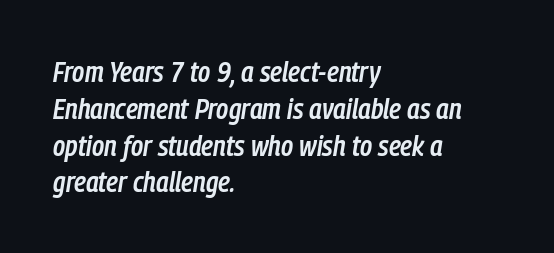
{"italic": "yes", "lean": "right", "slant_degrees": 9, "bold": "semi", "weight": "semibold", "width": "condensed", "stroke_contrast": "low", "x_height": "medium", "monospaced": "no", "underline": "no", "align": "left", "line_spacing": "normal", "line_spacing_ratio": 1.27, "letter_spacing": "normal", "letter_spacing_em": 0.0, "glyph_px": 29}
